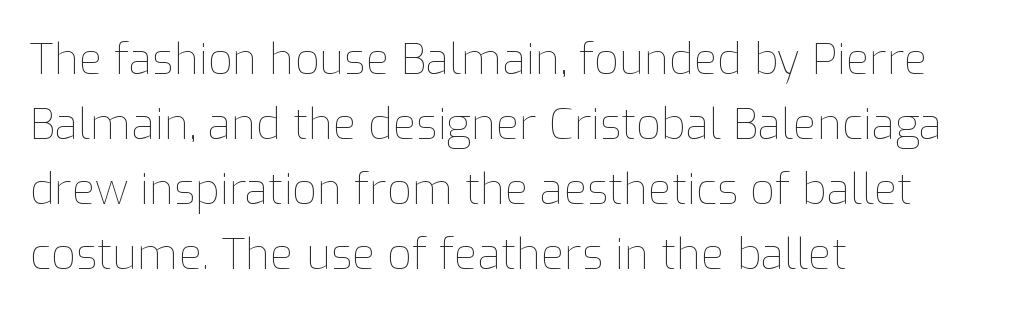
Observe the ordinary spacing: letters are neighbours, not strangers. This rendering features lettering with no underline. The weight would be labelled regular, book, light, or lighter still. Here the designer chose a conventional face with non-uniform glyph widths. Notice how the passage keeps a crisp vertical edge on the left only.
